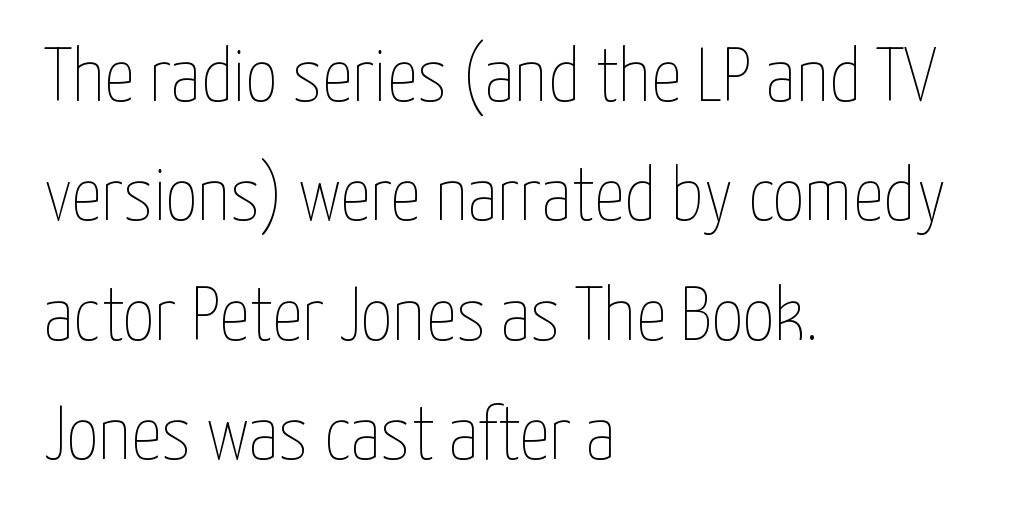
{"italic": "no", "bold": "no", "weight": "thin", "width": "condensed", "stroke_contrast": "low", "x_height": "medium", "monospaced": "no", "underline": "no", "align": "left", "line_spacing": "normal", "line_spacing_ratio": 1.55, "letter_spacing": "normal", "letter_spacing_em": 0.0, "glyph_px": 77}
